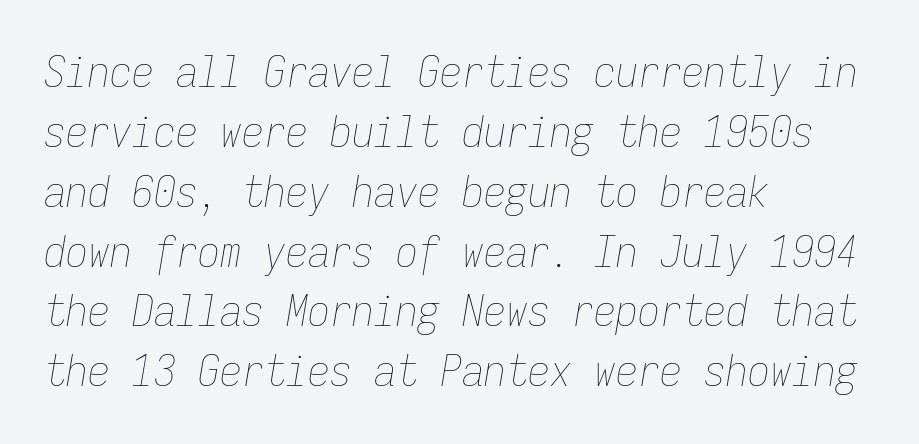
The image shows 44 px thin, condensed type, italic (leaning right), monospaced; set left-aligned, normal line spacing (1.36x), normal letter spacing, not underlined; low stroke contrast and a medium x-height.
